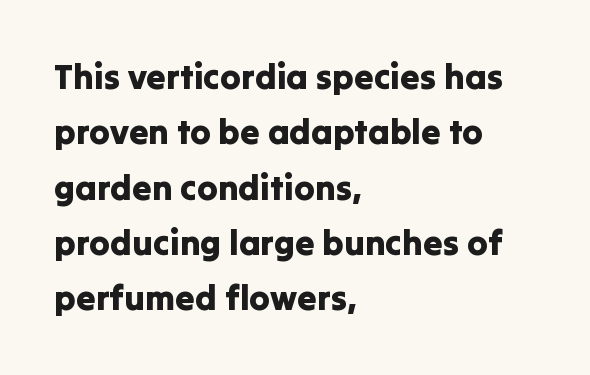
The image shows 35 px sans-serif type, upright; set left-aligned, normal line spacing (1.58x), normal letter spacing, not underlined; low stroke contrast and a medium x-height.
